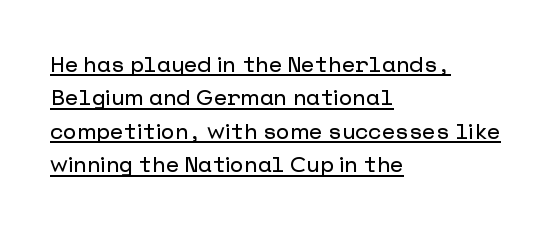
Q: Is the text italic (slanted)? A: No, it is upright.
Q: Is the text underlined? A: Yes.
Q: How is the paragraph aligned? A: Left-aligned.
Q: Is the spacing between letters normal or unusually wide? A: Normal.
Q: Is the spacing between lines tight, normal or loose? A: Normal.
